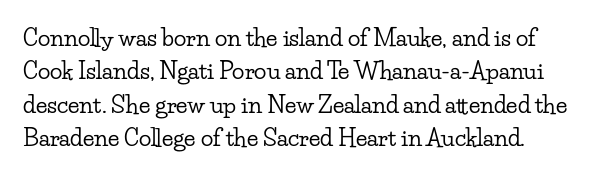
{"italic": "no", "underline": "no", "line_spacing": "normal", "line_spacing_ratio": 1.45, "letter_spacing": "normal", "letter_spacing_em": 0.0, "glyph_px": 23}
